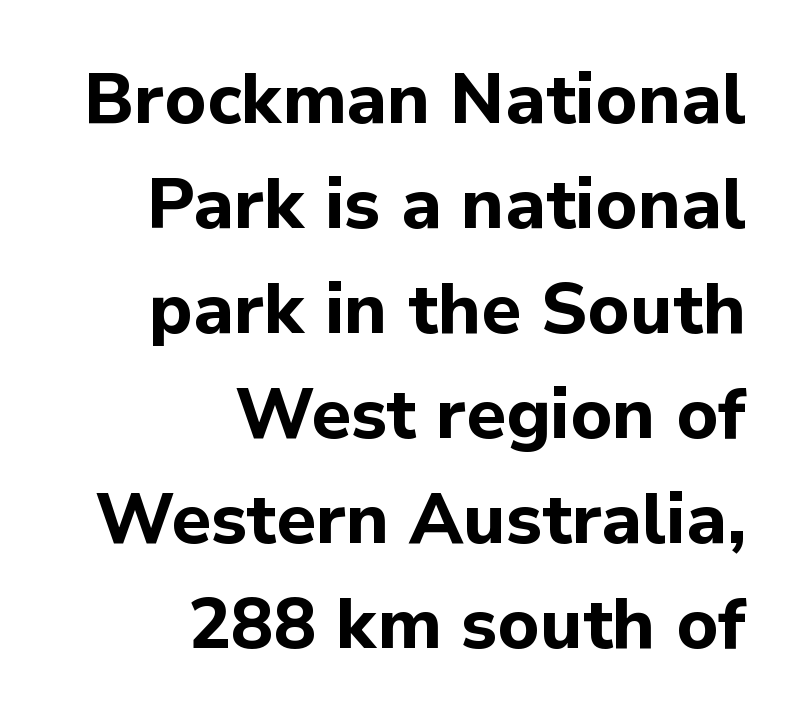
Q: Is the text bold? A: Yes.
Q: Is the text italic (slanted)? A: No, it is upright.
Q: Is the typeface a serif or a sans-serif typeface? A: Sans-serif.
Q: Is the text underlined? A: No.
Q: How is the paragraph aligned? A: Right-aligned.
Q: Is the spacing between letters normal or unusually wide? A: Normal.
Q: Is the spacing between lines tight, normal or loose? A: Normal.
Q: Width (condensed, normal, or wide)? A: Normal.
Q: Stroke contrast? A: Low.
Q: x-height? A: Medium.
Q: Monospaced? A: No.
